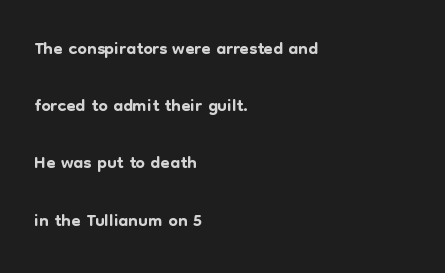
Q: Is the text italic (slanted)? A: No, it is upright.
Q: Is the text underlined? A: No.
Q: How is the paragraph aligned? A: Left-aligned.
Q: Is the spacing between letters normal or unusually wide? A: Normal.
Q: Is the spacing between lines tight, normal or loose? A: Loose.
